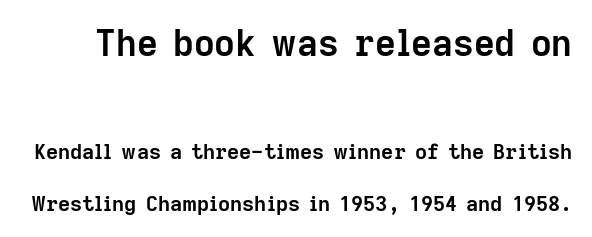
Each glyph is drawn with heavy, bold strokes. Note: no serifs on the glyphs. Loosely led — the rows are spread out. Posture: straight, roman, zero tilt. This layout puts the oversized block above and the modest block below.
